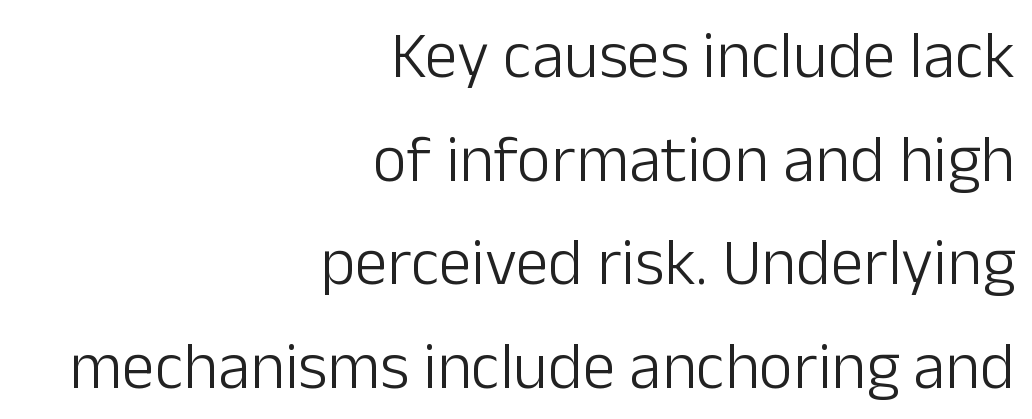
Q: Is the text bold? A: No.
Q: Is the text italic (slanted)? A: No, it is upright.
Q: Is the typeface a serif or a sans-serif typeface? A: Sans-serif.
Q: Is the text underlined? A: No.
Q: How is the paragraph aligned? A: Right-aligned.
Q: Is the spacing between letters normal or unusually wide? A: Normal.
Q: Is the spacing between lines tight, normal or loose? A: Normal.
Q: Width (condensed, normal, or wide)? A: Normal.
Q: Stroke contrast? A: Low.
Q: x-height? A: Medium.
Q: Monospaced? A: No.
